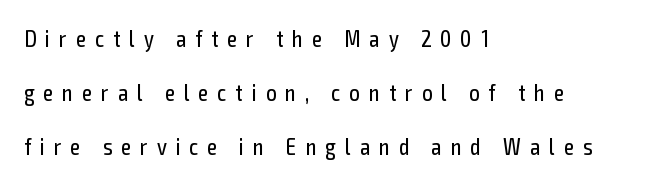
{"italic": "no", "bold": "no", "underline": "no", "align": "left", "line_spacing": "loose", "line_spacing_ratio": 2.35, "letter_spacing": "wide", "letter_spacing_em": 0.39, "glyph_px": 23}
